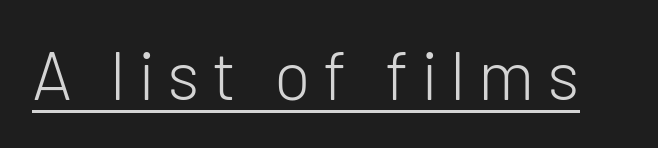
The image shows 68 px light sans-serif type, upright; set underlined; low stroke contrast and a medium x-height.
